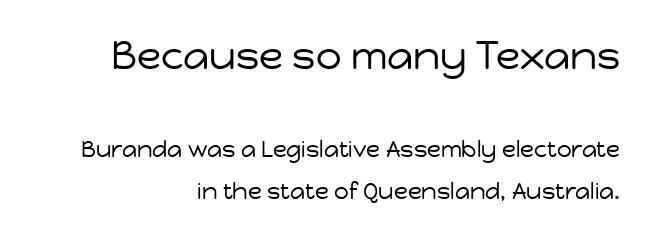
{"serif": "no", "italic": "no", "bold": "no", "weight": "regular", "width": "normal", "stroke_contrast": "low", "x_height": "medium", "monospaced": "no", "underline": "no", "align": "right", "line_spacing_ratio": 1.81, "letter_spacing": "normal", "letter_spacing_em": 0.0, "larger_block": "first", "size_ratio": 1.74, "glyph_px": 40}
